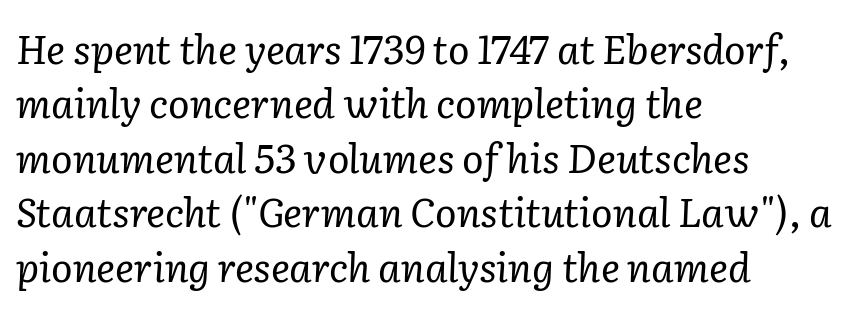
The image shows 40 px regular-weight serif type, italic (leaning right); set left-aligned, normal line spacing (1.36x), normal letter spacing, not underlined; low stroke contrast and a medium x-height.
